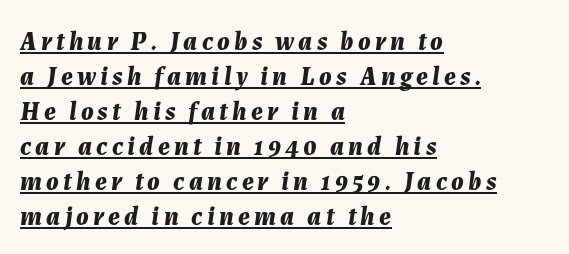
Each new line begins a customary step beneath the previous one. Typographic density is high because the face is bold. The font's italic variant was chosen for this text. This rendering uses left alignment, leaving the right contour irregular. A baseline rule has been typeset under these characters.
